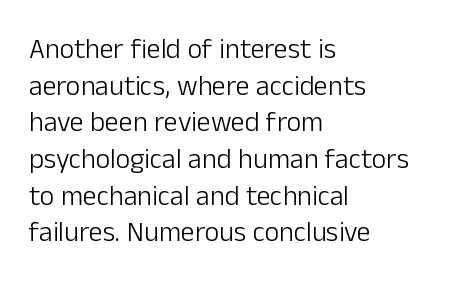
The image shows 28 px light sans-serif type, upright; set left-aligned, normal line spacing (1.31x), normal letter spacing, not underlined; low stroke contrast and a medium x-height.
